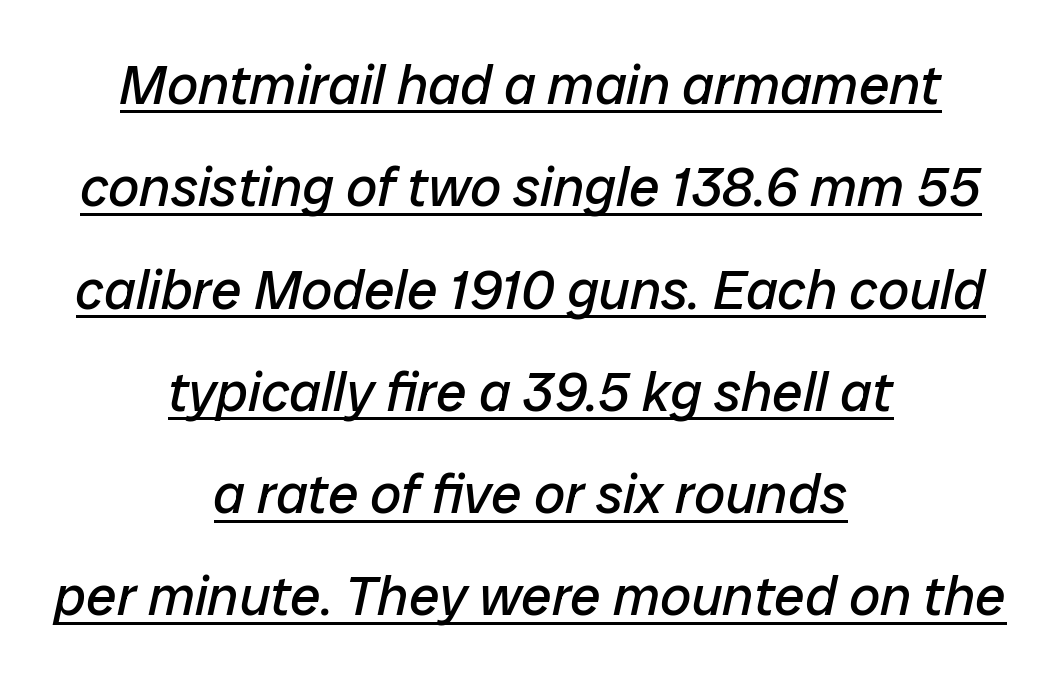
Q: Is the text bold? A: No.
Q: Is the text italic (slanted)? A: Yes, it leans right by about 12 degrees.
Q: Is the text underlined? A: Yes.
Q: How is the paragraph aligned? A: Centered.
Q: Is the spacing between letters normal or unusually wide? A: Normal.
Q: Width (condensed, normal, or wide)? A: Normal.
Q: Stroke contrast? A: Low.
Q: x-height? A: Medium.
Q: Monospaced? A: No.
